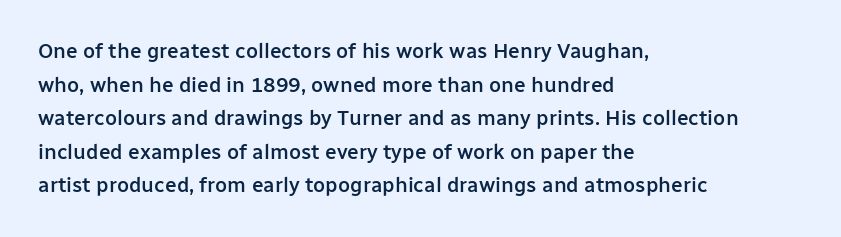
The image shows 21 px text type, upright; set left-aligned, normal line spacing (1.6x), normal letter spacing, not underlined.
